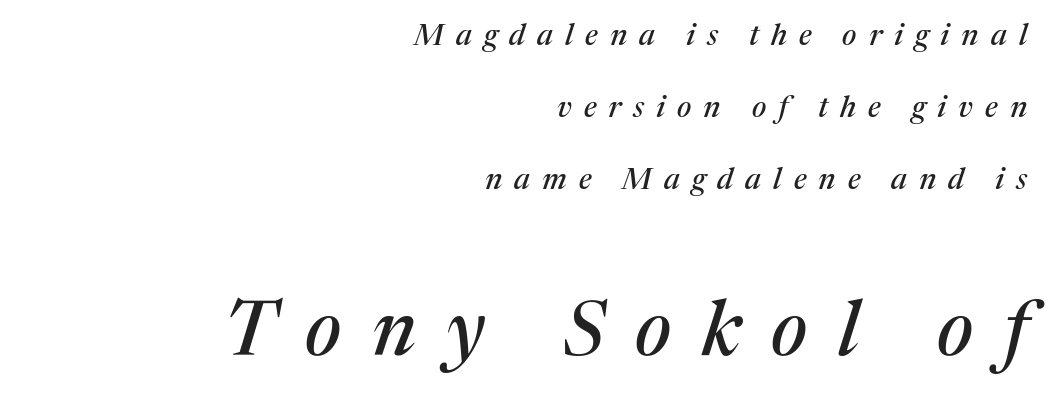
The image shows 76 px serif type, italic (leaning right); set right-aligned, loose line spacing (2.4x), unusually wide letter spacing (+0.4 em), not underlined; the second (bottom) block is 2.53x larger; medium stroke contrast and a medium x-height.
